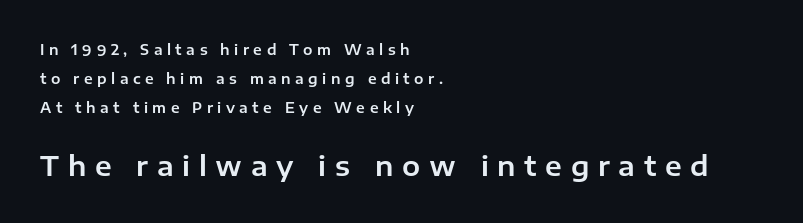
The image shows 27 px text type, upright; set left-aligned, loose line spacing (2.06x), unusually wide letter spacing (+0.32 em), not underlined; the second (bottom) block is 1.93x larger.
